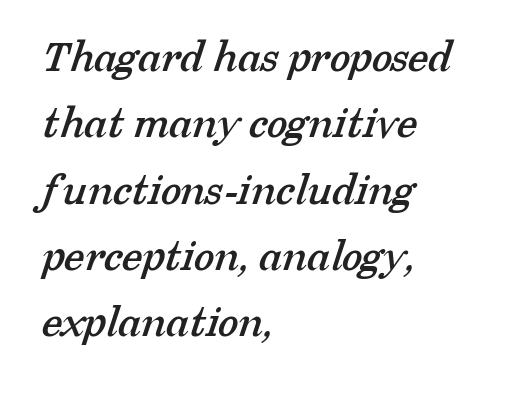
The image shows 47 px serif type; set left-aligned, normal line spacing (1.41x), normal letter spacing, not underlined; low stroke contrast and a medium x-height.
